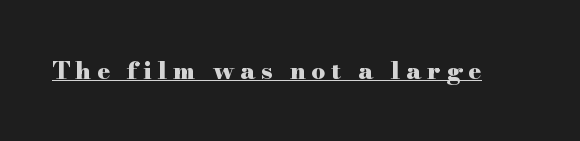
{"italic": "no", "bold": "yes", "underline": "yes", "letter_spacing": "wide", "letter_spacing_em": 0.24, "glyph_px": 24}
